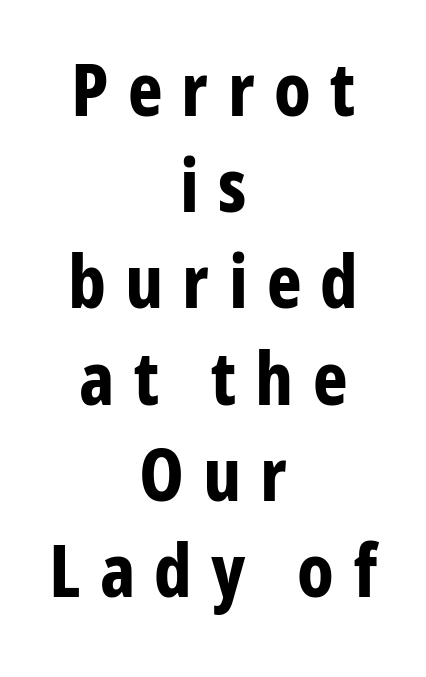
Q: Is the text bold? A: Yes.
Q: Is the text italic (slanted)? A: No, it is upright.
Q: Is the typeface a serif or a sans-serif typeface? A: Sans-serif.
Q: Is the text underlined? A: No.
Q: How is the paragraph aligned? A: Centered.
Q: Is the spacing between letters normal or unusually wide? A: Unusually wide.
Q: Is the spacing between lines tight, normal or loose? A: Normal.
Q: Width (condensed, normal, or wide)? A: Condensed.
Q: Stroke contrast? A: Low.
Q: x-height? A: Medium.
Q: Monospaced? A: No.
